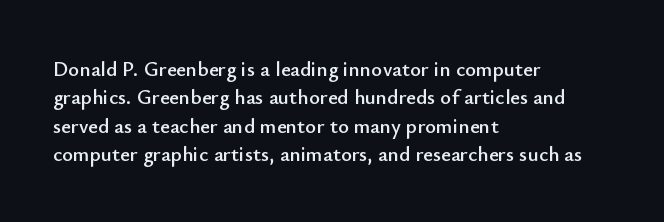
The image shows 21 px text type, upright; set left-aligned, normal line spacing (1.35x), normal letter spacing, not underlined.
